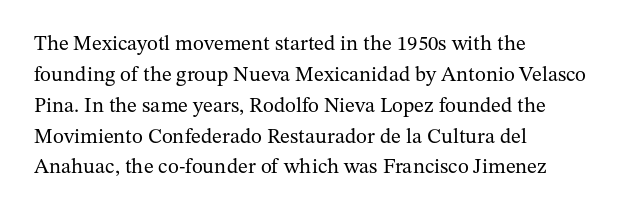
Q: Is the text bold? A: No.
Q: Is the text italic (slanted)? A: No, it is upright.
Q: Is the text underlined? A: No.
Q: How is the paragraph aligned? A: Left-aligned.
Q: Is the spacing between letters normal or unusually wide? A: Normal.
Q: Is the spacing between lines tight, normal or loose? A: Normal.
